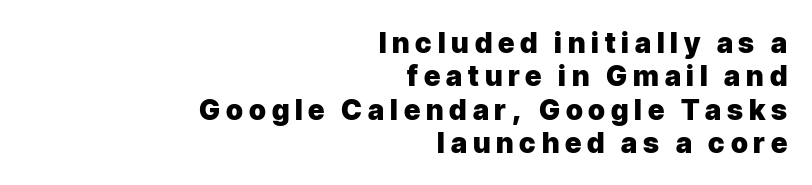
The image shows 28 px heavy sans-serif type, upright; set right-aligned, line spacing 1.19x, unusually wide letter spacing (+0.21 em), not underlined; low stroke contrast and a medium x-height.
